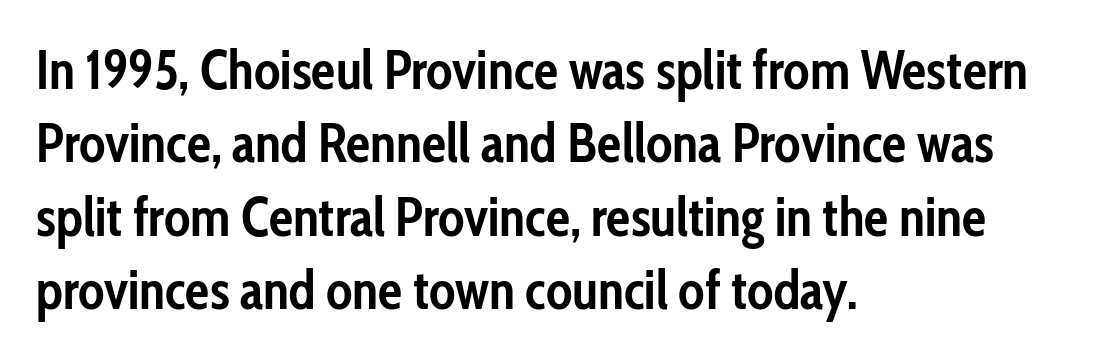
I'd call this a sans setting — the letters go barefoot. When letters stand straight like this, we call the style roman or upright. This sample is left-justified, so line endings fall wherever the words run out. Emphasis by weight is at full strength: bold. Bare-footed words on every line. The passage shown is typed in a proportional face where columns would drift.
